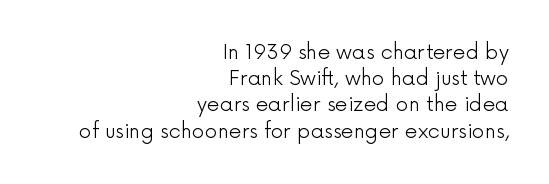
The image shows 20 px text type, upright; set right-aligned, normal line spacing (1.31x), normal letter spacing, not underlined.
